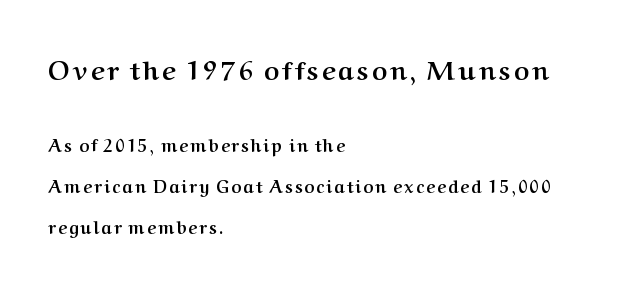
The upper block of text is set noticeably larger than the block beneath it. A dark, heavy texture on the line: the type is bold. Where is the straight margin? On the left. This sample uses an upright cut, with every glyph sitting square on the baseline. Summary of vertical rhythm: relaxed, with wide interline spacing. The string is rendered with underlining switched off.
